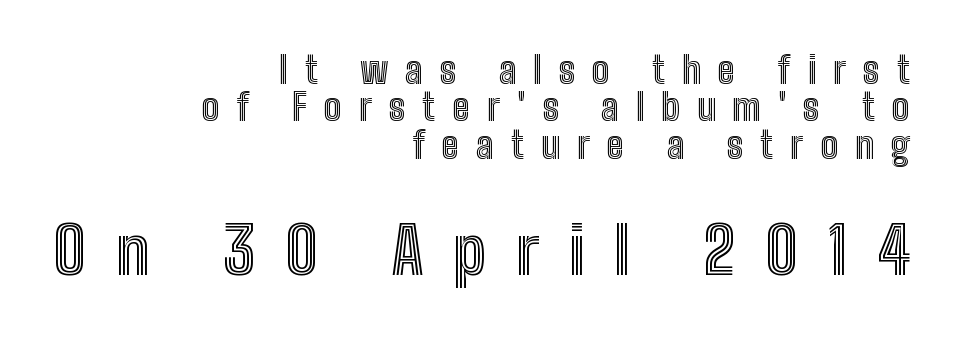
Q: Is the text italic (slanted)? A: No, it is upright.
Q: Is the text underlined? A: No.
Q: How is the paragraph aligned? A: Right-aligned.
Q: Is the spacing between letters normal or unusually wide? A: Unusually wide.
Q: Is the spacing between lines tight, normal or loose? A: Tight.
Q: Which block of text is set in a larger size, the first (top) or the second (bottom)? A: The second (bottom) one.
Q: Width (condensed, normal, or wide)? A: Condensed.
Q: x-height? A: Medium.
Q: Monospaced? A: No.
